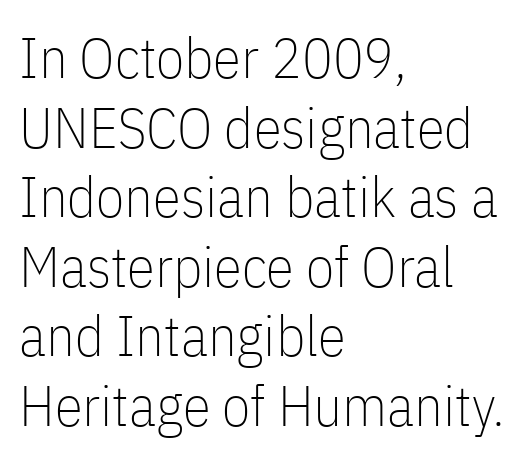
The image shows 57 px thin, condensed sans-serif type, upright; set left-aligned, line spacing 1.22x, normal letter spacing, not underlined; low stroke contrast and a medium x-height.
